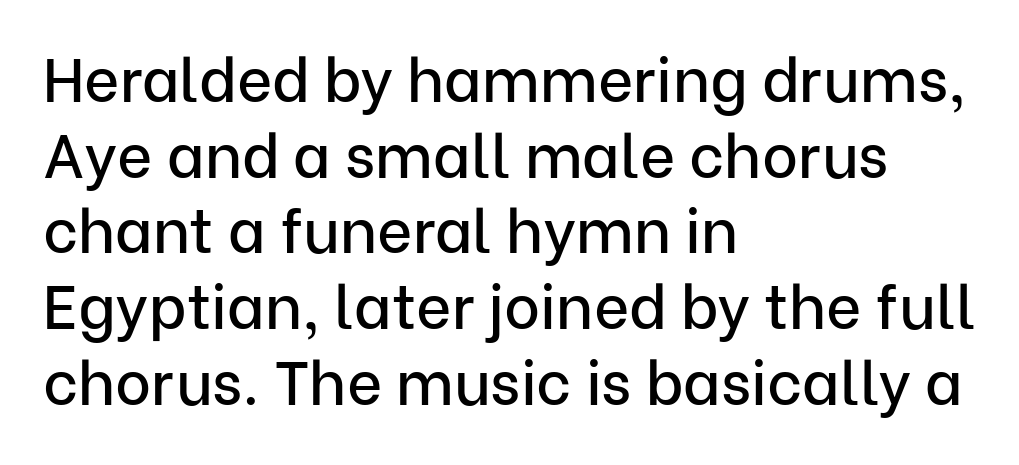
These lines were composed using upright roman letters. Typeset ragged right — the left edge is the straight one. Observe the absence of serifs on each vertical stroke in this sample. The glyphs are unaccompanied by any horizontal stroke below them.
